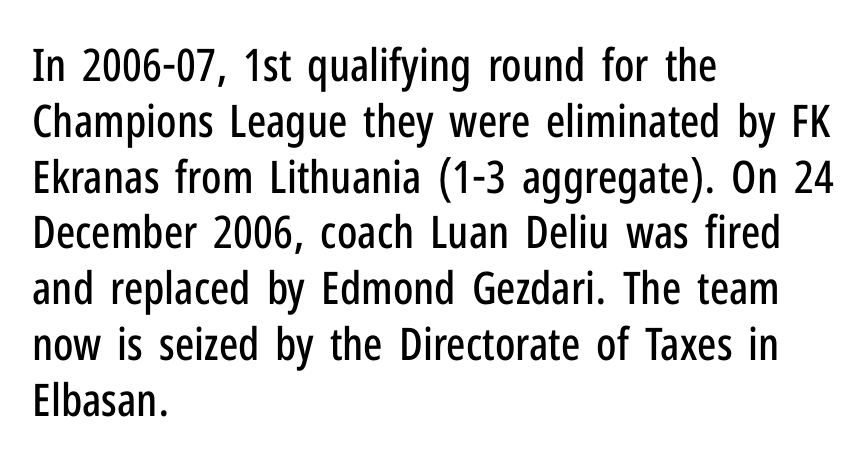
Q: Is the text italic (slanted)? A: No, it is upright.
Q: Is the typeface a serif or a sans-serif typeface? A: Sans-serif.
Q: Is the text underlined? A: No.
Q: How is the paragraph aligned? A: Left-aligned.
Q: Is the spacing between letters normal or unusually wide? A: Normal.
Q: Width (condensed, normal, or wide)? A: Condensed.
Q: Stroke contrast? A: Low.
Q: x-height? A: Medium.
Q: Monospaced? A: No.
